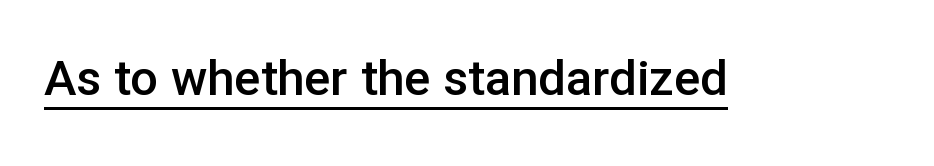
The image shows 49 px semibold sans-serif type, upright; set normal letter spacing, underlined; low stroke contrast and a medium x-height.
